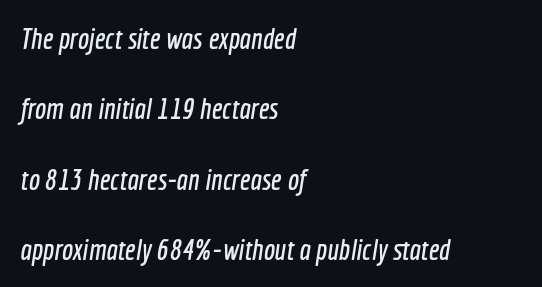
Q: Is the typeface a serif or a sans-serif typeface? A: Sans-serif.
Q: Is the text underlined? A: No.
Q: How is the paragraph aligned? A: Left-aligned.
Q: Is the spacing between letters normal or unusually wide? A: Normal.
Q: Is the spacing between lines tight, normal or loose? A: Loose.
Q: Width (condensed, normal, or wide)? A: Condensed.
Q: x-height? A: Medium.
Q: Monospaced? A: No.
